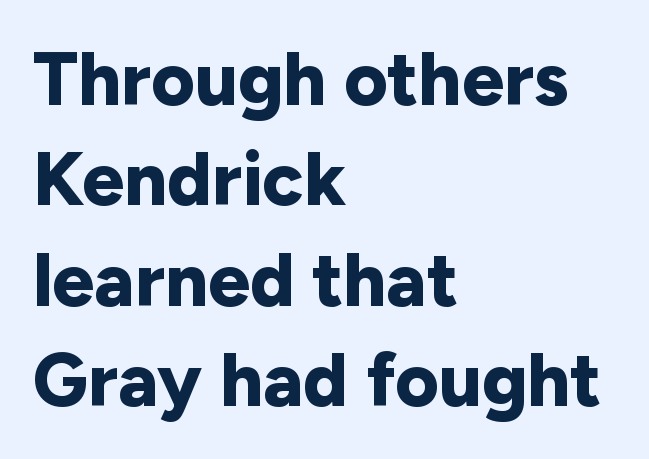
Bare-footed words on every line. Proportional: the letters do not fall into vertical columns. Classification — sans serif. Short and long lines alike share a common starting point at left.
